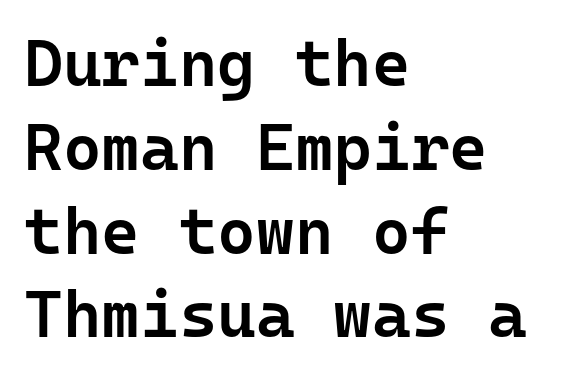
{"serif": "no", "italic": "no", "bold": "semi", "weight": "semibold", "width": "normal", "stroke_contrast": "low", "x_height": "medium", "monospaced": "yes", "underline": "no", "align": "left", "line_spacing": "normal", "line_spacing_ratio": 1.27, "letter_spacing": "normal", "letter_spacing_em": 0.0, "glyph_px": 66}
